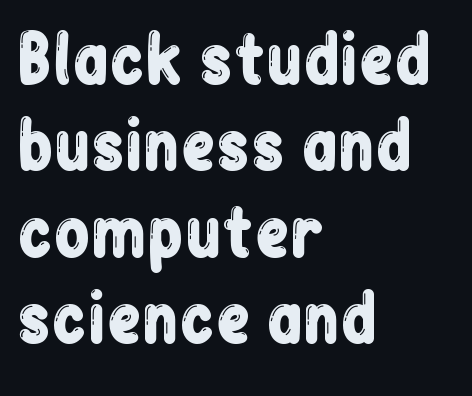
The image shows 65 px condensed sans-serif type, upright; set left-aligned, normal line spacing (1.33x), normal letter spacing, not underlined; low stroke contrast and a medium x-height.
